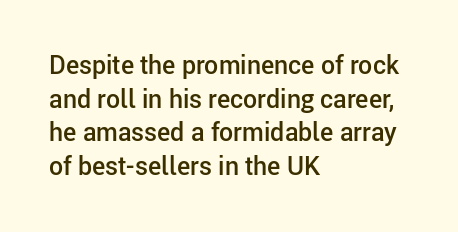
Q: Is the text bold? A: Semi-bold.
Q: Is the text italic (slanted)? A: No, it is upright.
Q: Is the text underlined? A: No.
Q: How is the paragraph aligned? A: Left-aligned.
Q: Is the spacing between letters normal or unusually wide? A: Normal.
Q: Is the spacing between lines tight, normal or loose? A: Normal.
